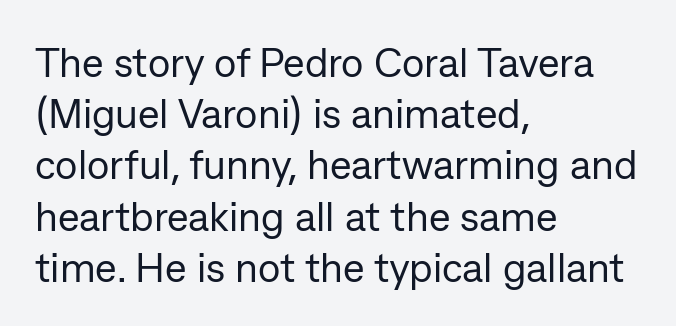
The image shows 41 px regular-weight sans-serif type, upright; set left-aligned, normal line spacing (1.25x), normal letter spacing, not underlined; low stroke contrast and a medium x-height.
